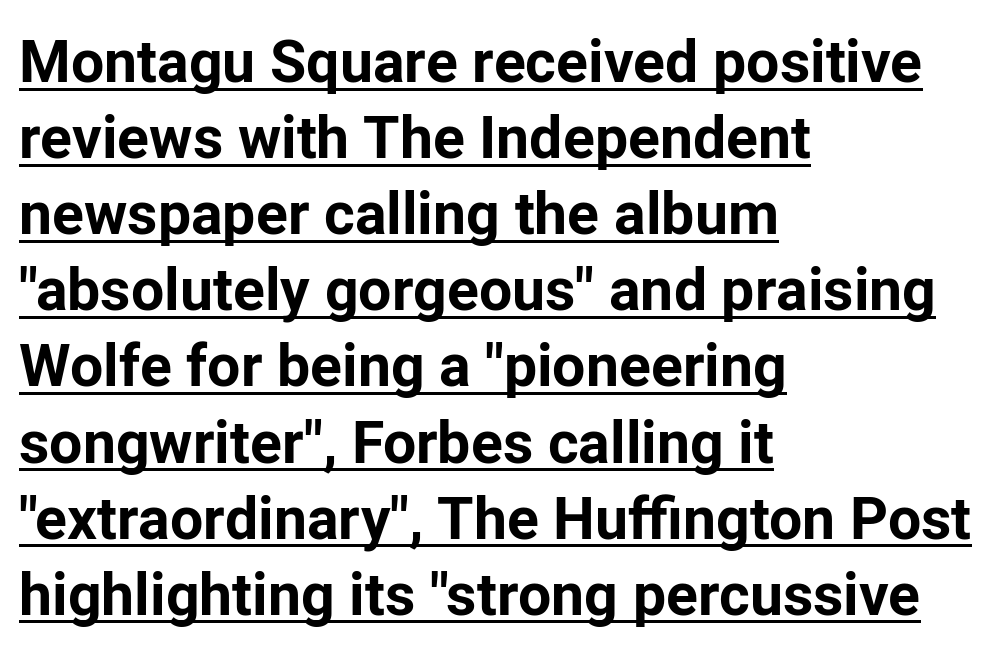
Q: Is the text bold? A: Yes.
Q: Is the text italic (slanted)? A: No, it is upright.
Q: Is the typeface a serif or a sans-serif typeface? A: Sans-serif.
Q: Is the text underlined? A: Yes.
Q: How is the paragraph aligned? A: Left-aligned.
Q: Is the spacing between letters normal or unusually wide? A: Normal.
Q: Is the spacing between lines tight, normal or loose? A: Normal.
Q: Width (condensed, normal, or wide)? A: Normal.
Q: Stroke contrast? A: Low.
Q: x-height? A: Medium.
Q: Monospaced? A: No.
